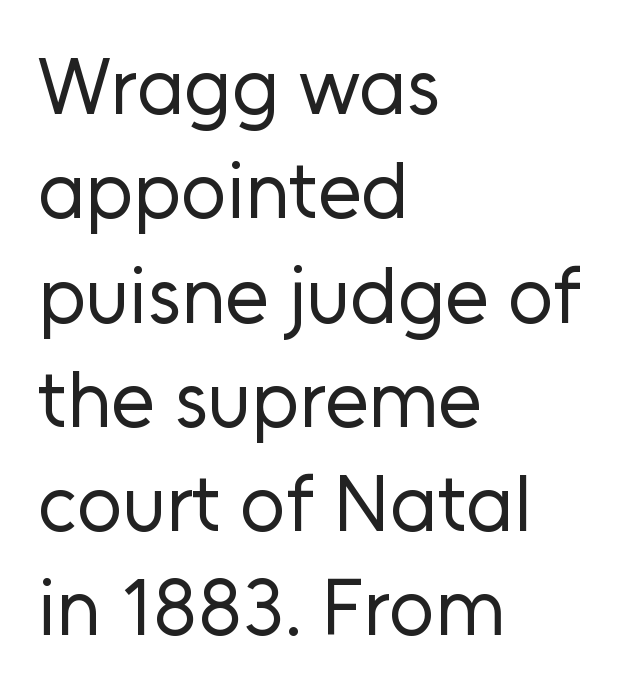
The image shows 79 px regular-weight sans-serif type, upright; set left-aligned, normal line spacing (1.32x), normal letter spacing, not underlined; low stroke contrast and a medium x-height.
